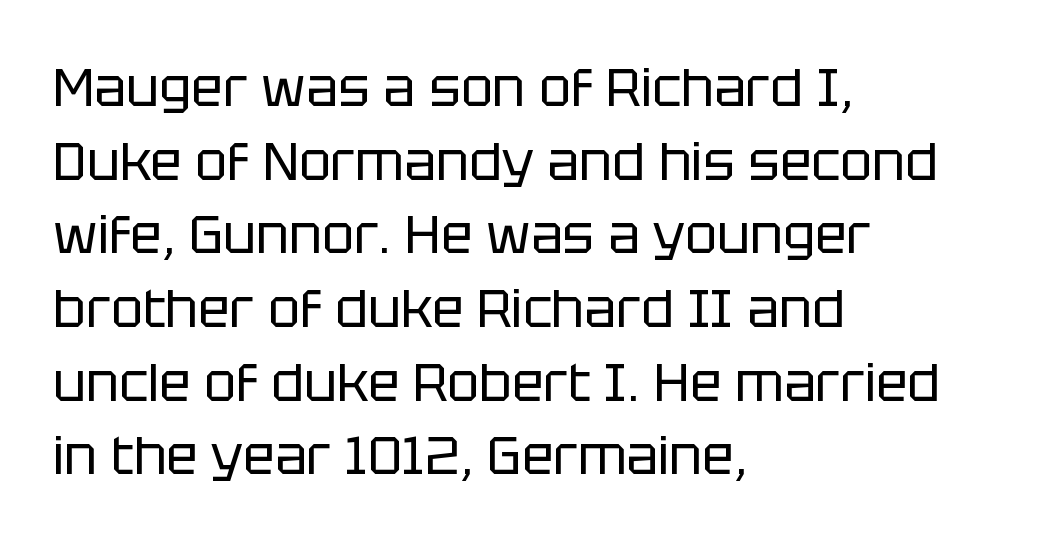
{"serif": "no", "italic": "no", "bold": "no", "weight": "regular", "width": "normal", "stroke_contrast": "low", "x_height": "large", "monospaced": "no", "underline": "no", "align": "left", "line_spacing": "normal", "line_spacing_ratio": 1.39, "letter_spacing": "normal", "letter_spacing_em": 0.0, "glyph_px": 53}
